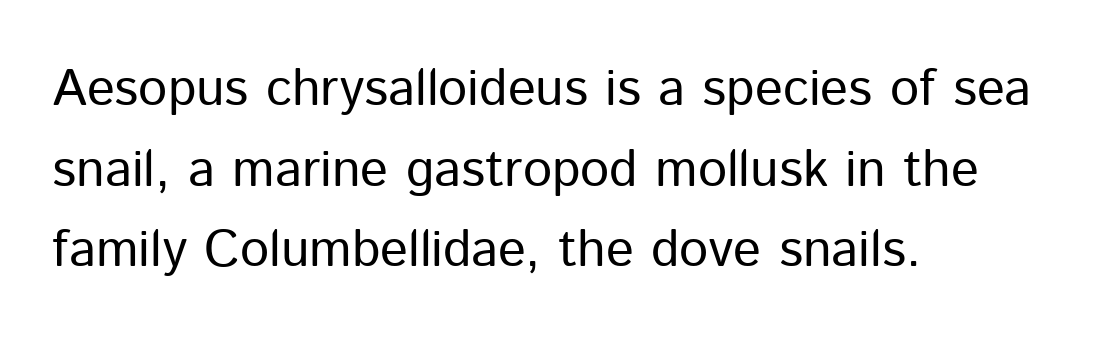
{"serif": "no", "italic": "no", "bold": "no", "weight": "regular", "width": "normal", "stroke_contrast": "low", "x_height": "medium", "monospaced": "no", "underline": "no", "align": "left", "line_spacing": "normal", "line_spacing_ratio": 1.55, "letter_spacing": "normal", "letter_spacing_em": 0.0, "glyph_px": 52}
